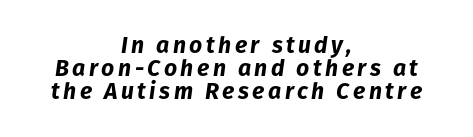
{"italic": "yes", "lean": "right", "slant_degrees": 8, "bold": "yes", "underline": "no", "align": "center", "line_spacing": "tight", "line_spacing_ratio": 1.0, "glyph_px": 23}
